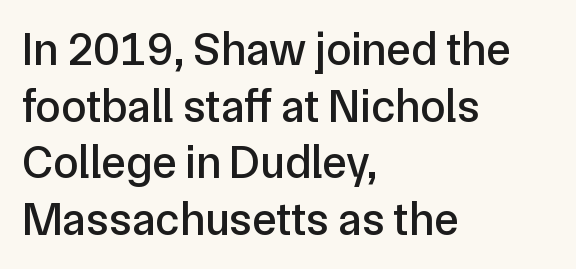
Q: Is the text italic (slanted)? A: No, it is upright.
Q: Is the typeface a serif or a sans-serif typeface? A: Sans-serif.
Q: Is the text underlined? A: No.
Q: How is the paragraph aligned? A: Left-aligned.
Q: Is the spacing between letters normal or unusually wide? A: Normal.
Q: Width (condensed, normal, or wide)? A: Normal.
Q: Stroke contrast? A: Low.
Q: x-height? A: Medium.
Q: Monospaced? A: No.
